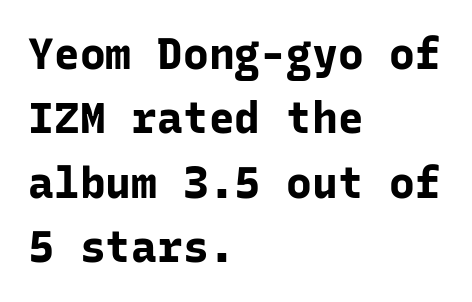
The image shows 43 px bold sans-serif type, upright, monospaced; set left-aligned, normal line spacing (1.5x), normal letter spacing, not underlined; low stroke contrast and a medium x-height.
